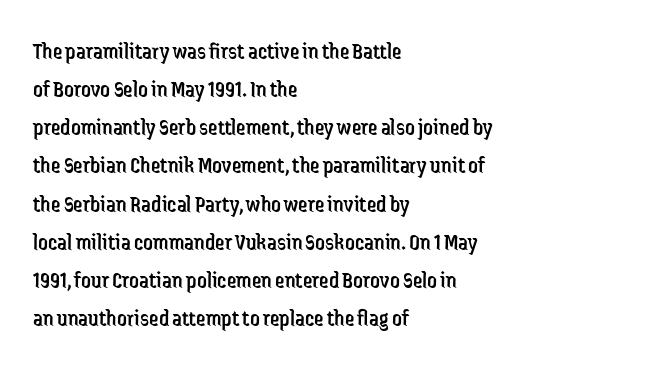
Is there much room between lines? A standard amount, neither cramped nor airy. A roman cut, with each character standing at attention. How are the letters spaced? Ordinarily, with no added tracking. This rendering features lettering with no underline. The paragraph shown leans on its left margin. The weight tops out at a normal text grade.
